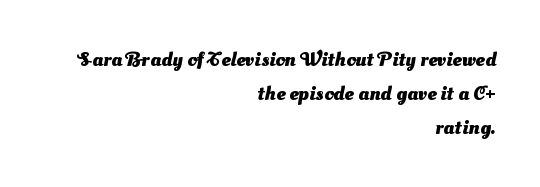
{"bold": "yes", "underline": "no", "align": "right", "line_spacing": "normal", "line_spacing_ratio": 1.62, "letter_spacing": "normal", "letter_spacing_em": 0.0, "glyph_px": 21}
